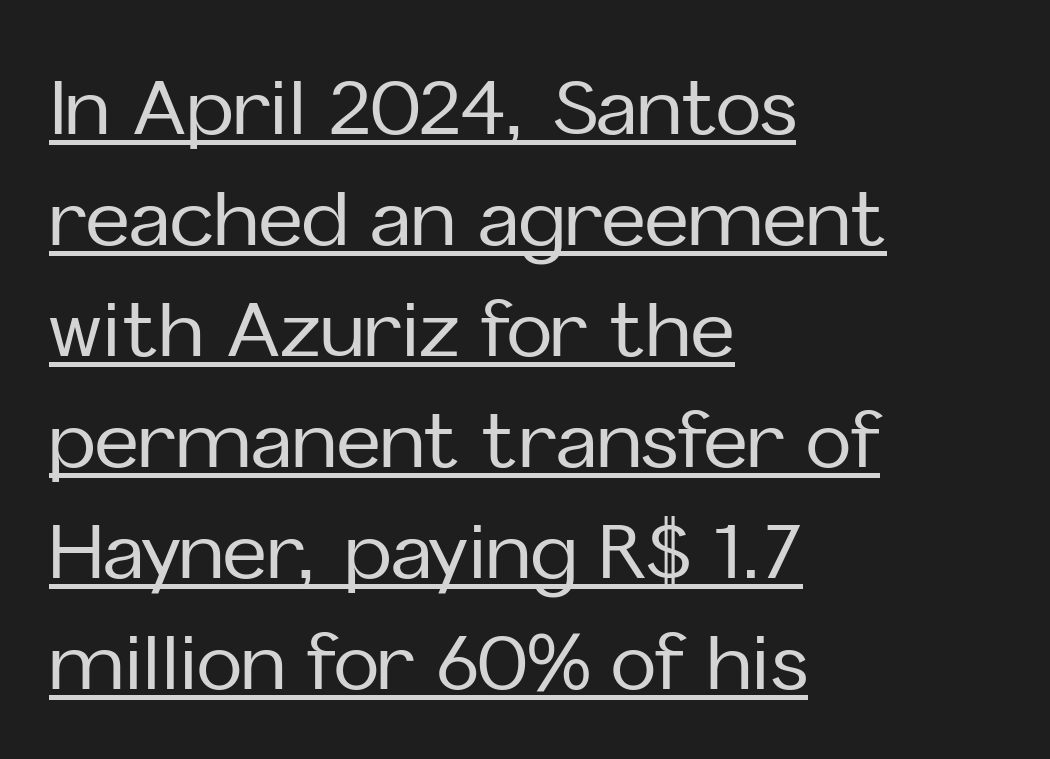
Q: Is the text italic (slanted)? A: No, it is upright.
Q: Is the typeface a serif or a sans-serif typeface? A: Sans-serif.
Q: Is the text underlined? A: Yes.
Q: How is the paragraph aligned? A: Left-aligned.
Q: Is the spacing between letters normal or unusually wide? A: Normal.
Q: Is the spacing between lines tight, normal or loose? A: Normal.
Q: Width (condensed, normal, or wide)? A: Normal.
Q: Stroke contrast? A: Low.
Q: x-height? A: Medium.
Q: Monospaced? A: No.
